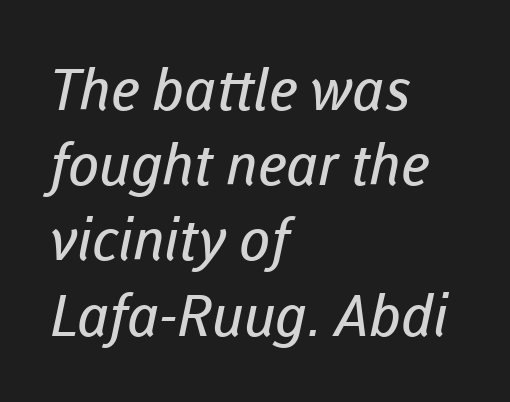
Do the characters align in a grid? No, the font is proportional. Summary of weight: not heavy and not bold. Check under the words: just untouched page. This rendering employs a face without finishing strokes, i.e., a sans-serif. This block has exactly the height ordinary leading produces.
